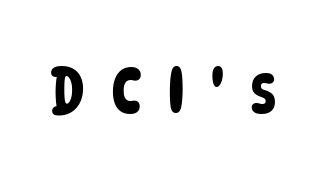
{"serif": "no", "width": "condensed", "stroke_contrast": "low", "x_height": "large", "monospaced": "no", "underline": "no", "letter_spacing": "wide", "letter_spacing_em": 0.39, "glyph_px": 66}
